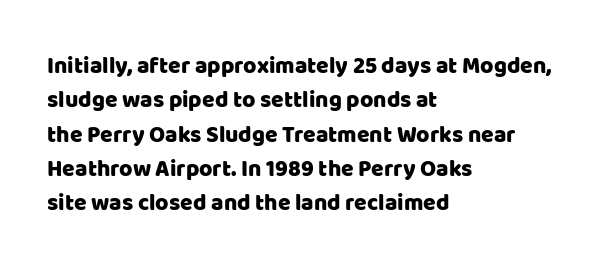
The image shows 23 px text type, upright; set left-aligned, normal line spacing (1.49x), normal letter spacing, not underlined.
